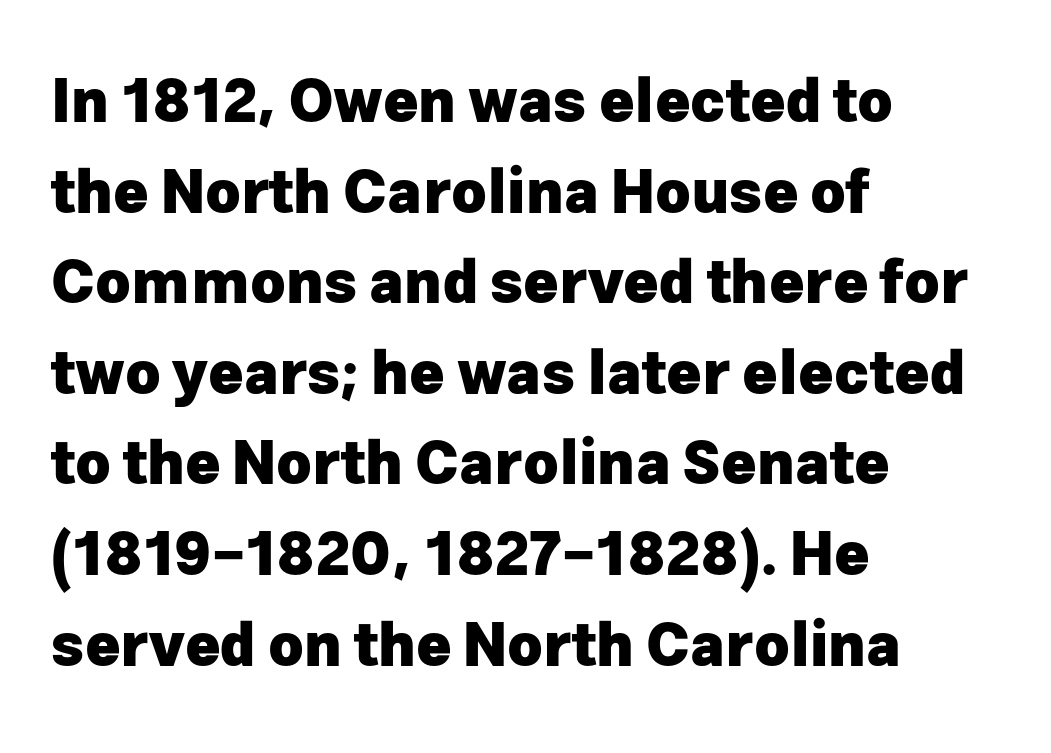
A typesetter would call this leading conventional body-copy spacing. Nothing sits at the stroke ends, so this counts as sans-serif. Is the letter spacing exaggerated? No — it looks like the ordinary default. Posture: vertical. Short and long lines alike share a common starting point at left. Strong, thick strokes mark this as bold type.
